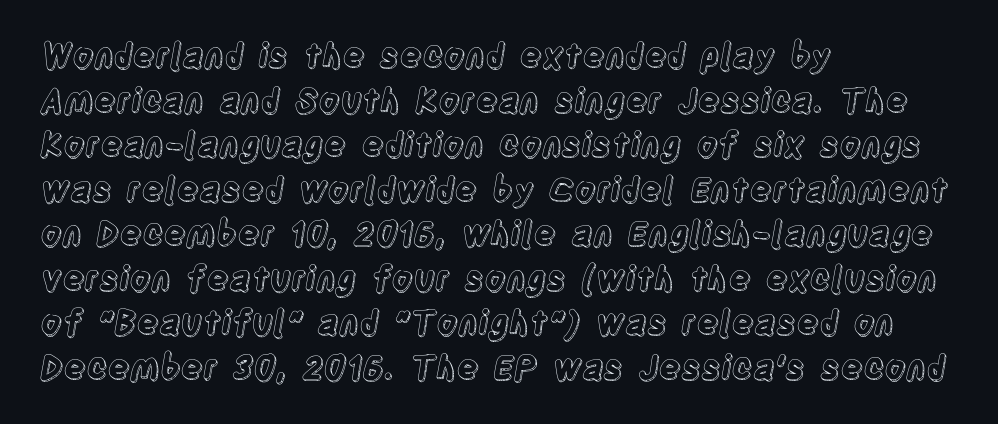
The image shows 33 px condensed type; set left-aligned, normal line spacing (1.35x), normal letter spacing, not underlined; a large x-height.
